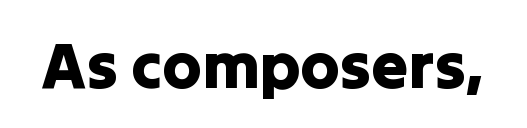
The face used here is rendered with its standard letterfit. Varying glyph widths throughout — classic text-font behaviour. Glance below the letters and you will spot only blank space. Vertical strokes here are truly vertical. A typesetter would label this face a sans.
